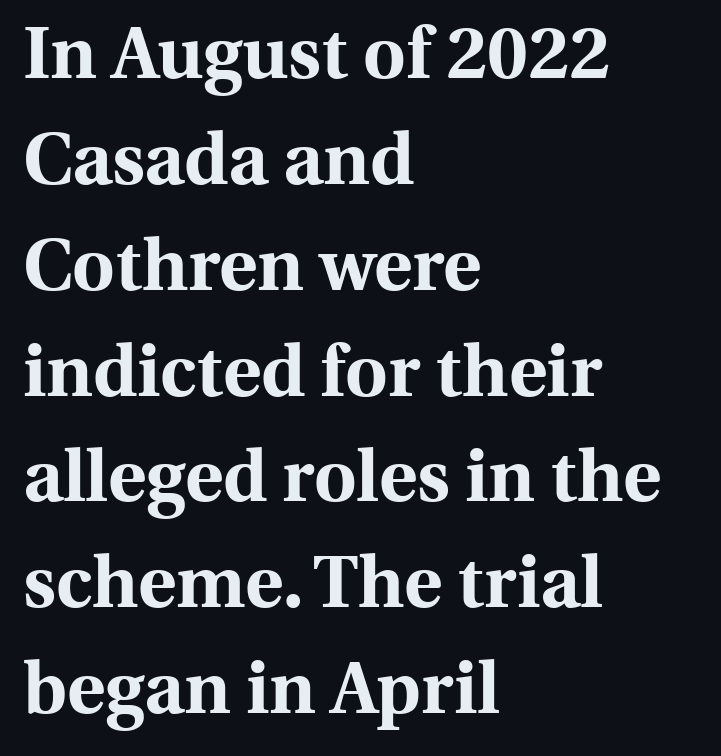
Q: Is the text bold? A: Yes.
Q: Is the text italic (slanted)? A: No, it is upright.
Q: Is the typeface a serif or a sans-serif typeface? A: Serif.
Q: Is the text underlined? A: No.
Q: How is the paragraph aligned? A: Left-aligned.
Q: Is the spacing between letters normal or unusually wide? A: Normal.
Q: Is the spacing between lines tight, normal or loose? A: Normal.
Q: Width (condensed, normal, or wide)? A: Normal.
Q: x-height? A: Medium.
Q: Monospaced? A: No.
